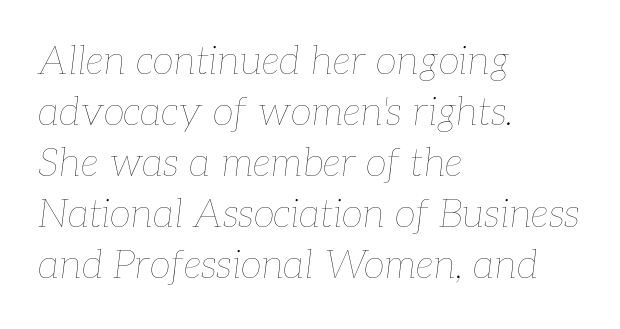
Character widths vary here, with narrow letters taking less room than wide ones. One-word summary of the alignment: left. The characters are drawn with everyday or finer stroke widths. Quick note: underline off. What's the leading like? Ordinary, nothing unusual. Students, note that the glyphs here touch the page at normal intervals.
